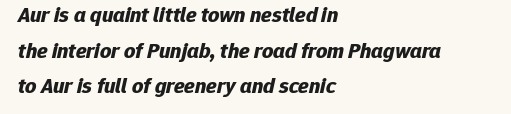
The image shows 22 px bold type, italic (leaning right); set left-aligned, normal line spacing (1.62x), normal letter spacing, not underlined.
